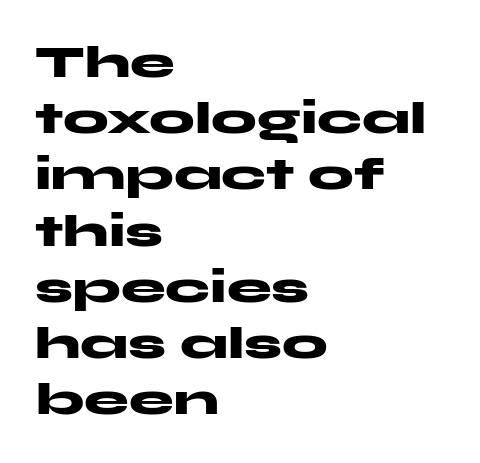
{"serif": "no", "italic": "no", "bold": "yes", "weight": "heavy", "width": "wide", "stroke_contrast": "medium", "x_height": "medium", "monospaced": "no", "underline": "no", "align": "left", "line_spacing": "normal", "line_spacing_ratio": 1.25, "letter_spacing": "normal", "letter_spacing_em": 0.0, "glyph_px": 45}
